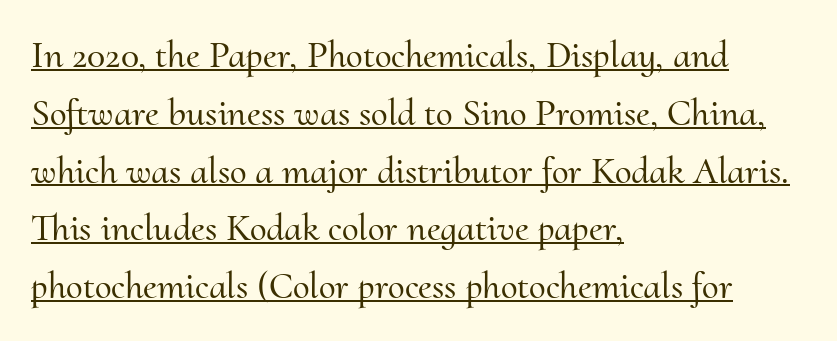
{"serif": "yes", "italic": "no", "width": "normal", "stroke_contrast": "medium", "x_height": "small", "monospaced": "no", "underline": "yes", "align": "left", "line_spacing": "normal", "line_spacing_ratio": 1.52, "letter_spacing": "normal", "letter_spacing_em": 0.0, "glyph_px": 38}
